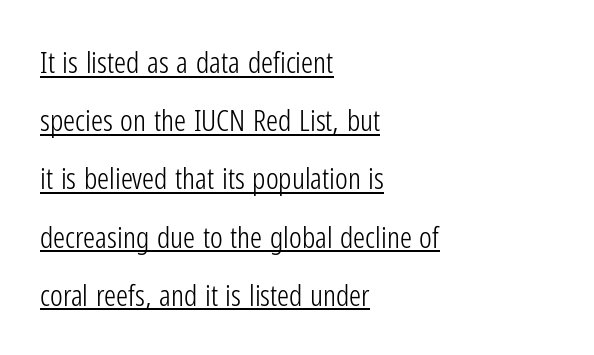
The image shows 30 px light, condensed sans-serif type, upright; set left-aligned, loose line spacing (1.94x), normal letter spacing, underlined; low stroke contrast and a medium x-height.
